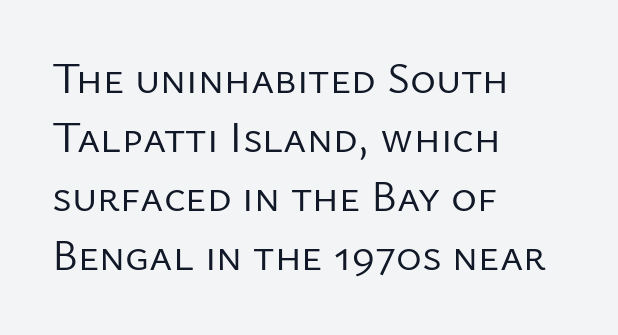
Style check: upright. Here the glyphs are tracked normally, forming tight word shapes. This sample uses a sans-serif face. The face used here is proportionally spaced, like ordinary book or web type. Bare-footed words on every line. The rag falls on the right side of this text block.
